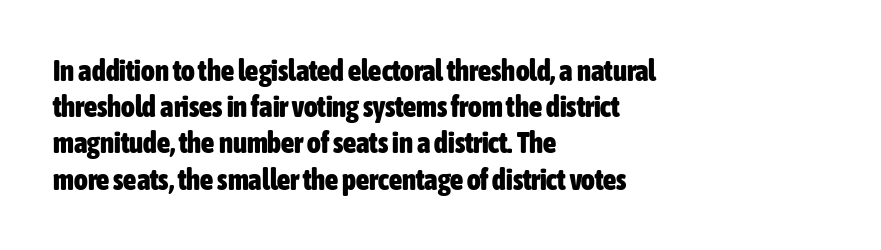
The image shows 29 px heavy, condensed sans-serif type, upright; set left-aligned, normal line spacing (1.25x), normal letter spacing, not underlined; low stroke contrast and a medium x-height.
